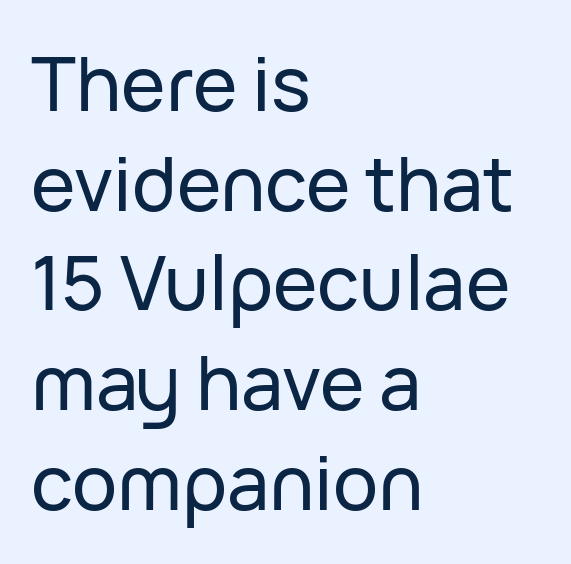
Q: Is the text italic (slanted)? A: No, it is upright.
Q: Is the typeface a serif or a sans-serif typeface? A: Sans-serif.
Q: Is the text underlined? A: No.
Q: How is the paragraph aligned? A: Left-aligned.
Q: Is the spacing between letters normal or unusually wide? A: Normal.
Q: Is the spacing between lines tight, normal or loose? A: Normal.
Q: Width (condensed, normal, or wide)? A: Normal.
Q: Stroke contrast? A: Low.
Q: x-height? A: Medium.
Q: Monospaced? A: No.
